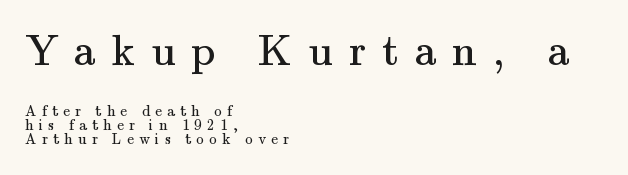
The image shows 44 px regular-weight serif type, upright; set left-aligned, tight line spacing (0.95x), unusually wide letter spacing (+0.36 em), not underlined; the first (top) block is 2.93x larger; medium stroke contrast and a small x-height.
